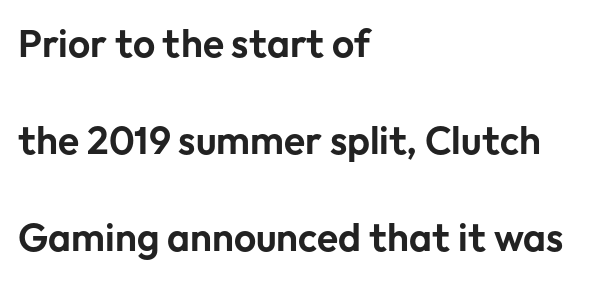
Q: Is the text italic (slanted)? A: No, it is upright.
Q: Is the typeface a serif or a sans-serif typeface? A: Sans-serif.
Q: Is the text underlined? A: No.
Q: How is the paragraph aligned? A: Left-aligned.
Q: Is the spacing between letters normal or unusually wide? A: Normal.
Q: Is the spacing between lines tight, normal or loose? A: Loose.
Q: Width (condensed, normal, or wide)? A: Normal.
Q: Stroke contrast? A: Low.
Q: x-height? A: Medium.
Q: Monospaced? A: No.
